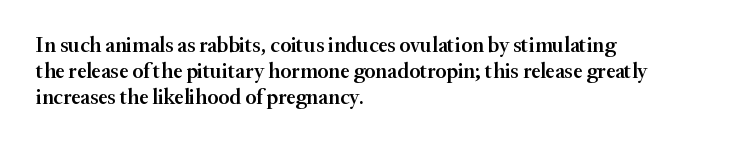
Q: Is the text bold? A: Semi-bold.
Q: Is the text italic (slanted)? A: No, it is upright.
Q: Is the text underlined? A: No.
Q: How is the paragraph aligned? A: Left-aligned.
Q: Is the spacing between letters normal or unusually wide? A: Normal.
